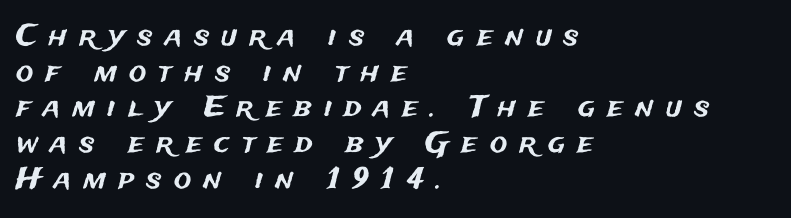
The image shows 29 px sans-serif type; set left-aligned, line spacing 1.23x, unusually wide letter spacing (+0.42 em), not underlined; medium stroke contrast and a medium x-height.
